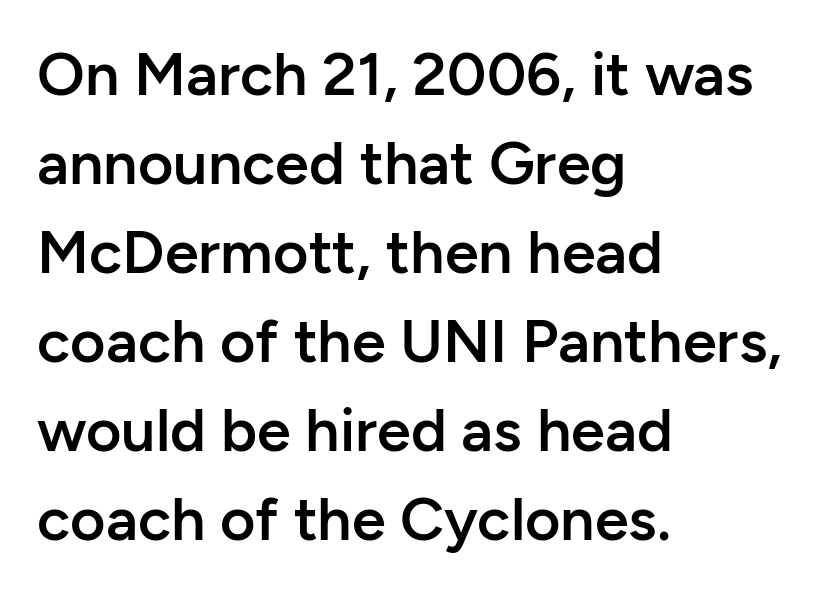
Q: Is the text bold? A: Semi-bold.
Q: Is the text italic (slanted)? A: No, it is upright.
Q: Is the typeface a serif or a sans-serif typeface? A: Sans-serif.
Q: Is the text underlined? A: No.
Q: How is the paragraph aligned? A: Left-aligned.
Q: Is the spacing between letters normal or unusually wide? A: Normal.
Q: Is the spacing between lines tight, normal or loose? A: Normal.
Q: Width (condensed, normal, or wide)? A: Normal.
Q: Stroke contrast? A: Low.
Q: x-height? A: Medium.
Q: Monospaced? A: No.
